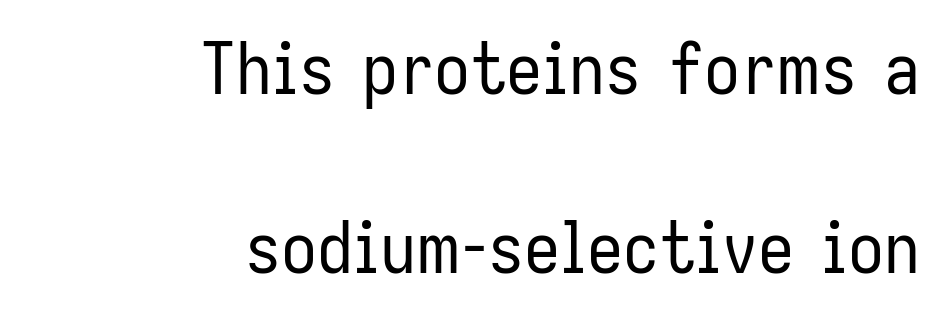
{"serif": "no", "italic": "no", "bold": "no", "weight": "regular", "width": "condensed", "stroke_contrast": "low", "x_height": "medium", "monospaced": "no", "underline": "no", "align": "right", "line_spacing": "loose", "line_spacing_ratio": 2.49, "letter_spacing": "normal", "letter_spacing_em": 0.0, "glyph_px": 72}
